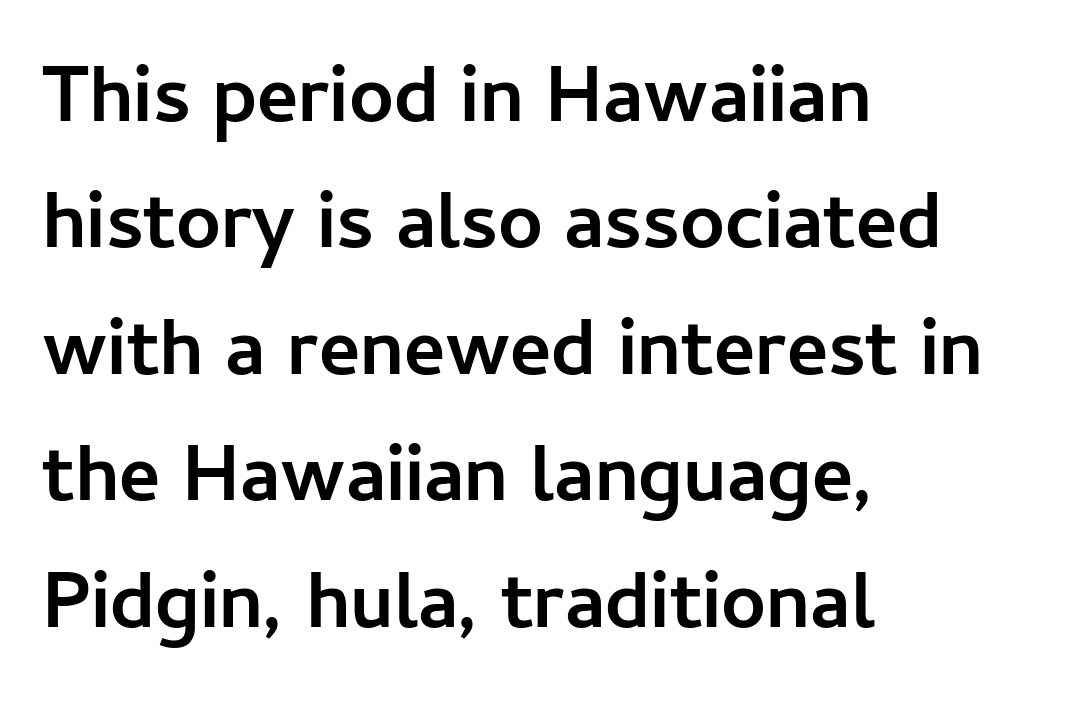
The image shows 79 px semibold sans-serif type, upright; set left-aligned, normal line spacing (1.6x), normal letter spacing, not underlined; low stroke contrast and a medium x-height.
